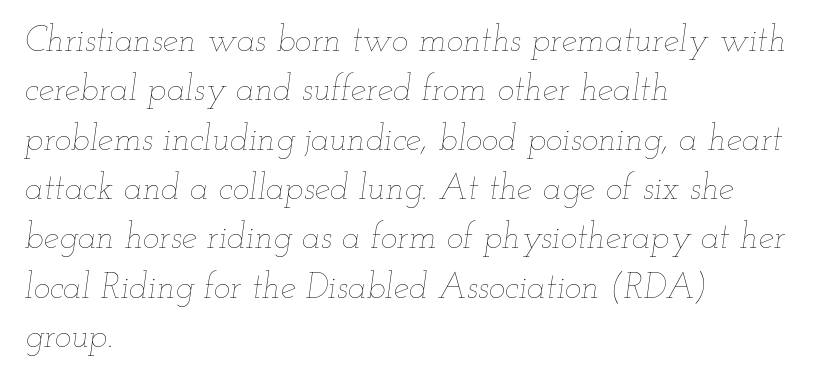
Q: Is the text bold? A: No.
Q: Is the text italic (slanted)? A: Yes, it leans right by about 12 degrees.
Q: Is the text underlined? A: No.
Q: How is the paragraph aligned? A: Left-aligned.
Q: Is the spacing between letters normal or unusually wide? A: Normal.
Q: Is the spacing between lines tight, normal or loose? A: Normal.
Q: Width (condensed, normal, or wide)? A: Wide.
Q: Stroke contrast? A: Low.
Q: x-height? A: Small.
Q: Monospaced? A: No.
